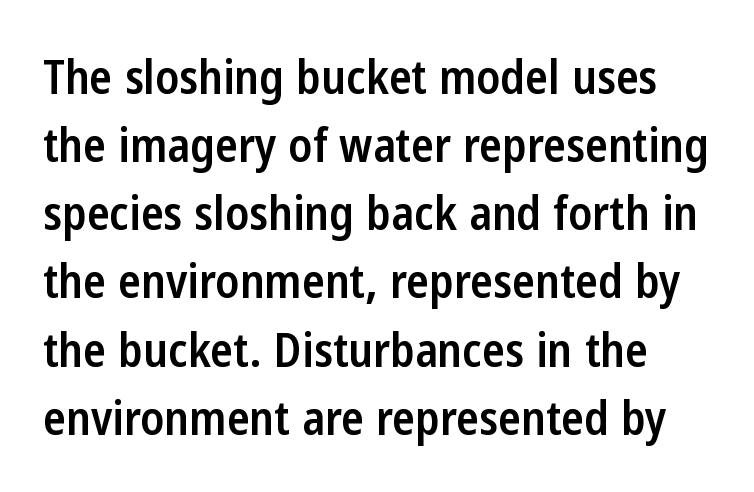
{"serif": "no", "italic": "no", "bold": "semi", "weight": "semibold", "width": "condensed", "stroke_contrast": "low", "x_height": "medium", "monospaced": "no", "underline": "no", "line_spacing": "normal", "line_spacing_ratio": 1.45, "letter_spacing": "normal", "letter_spacing_em": 0.0, "glyph_px": 47}
